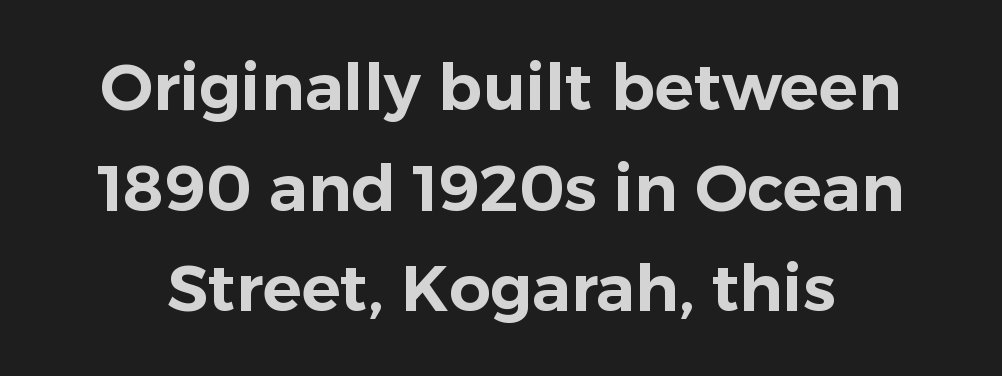
{"serif": "no", "italic": "no", "width": "normal", "stroke_contrast": "low", "x_height": "medium", "monospaced": "no", "underline": "no", "line_spacing": "normal", "line_spacing_ratio": 1.55, "letter_spacing": "normal", "letter_spacing_em": 0.0, "glyph_px": 65}
